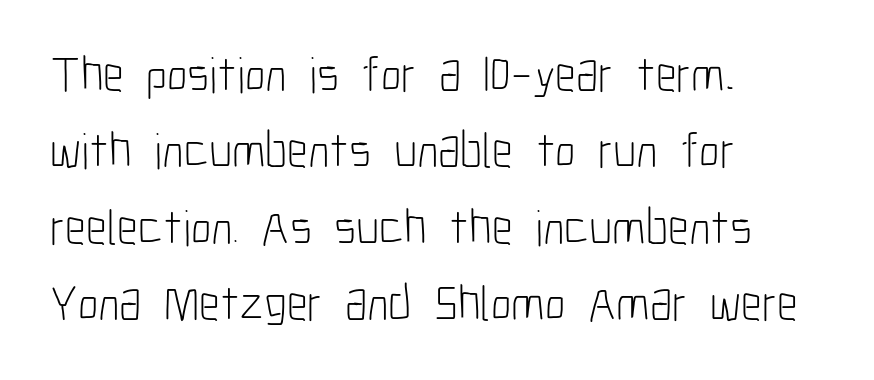
The image shows 50 px light, condensed sans-serif type, upright; set left-aligned, normal line spacing (1.53x), normal letter spacing, not underlined; low stroke contrast and a medium x-height.
